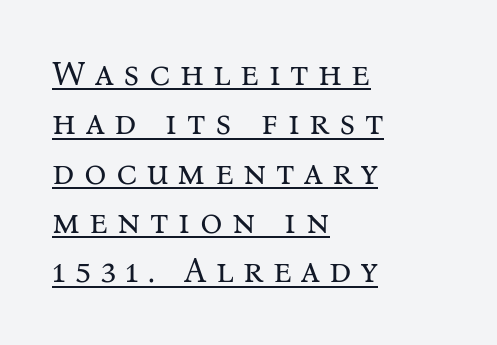
Q: Is the text bold? A: No.
Q: Is the text italic (slanted)? A: No, it is upright.
Q: Is the typeface a serif or a sans-serif typeface? A: Serif.
Q: Is the text underlined? A: Yes.
Q: How is the paragraph aligned? A: Left-aligned.
Q: Is the spacing between letters normal or unusually wide? A: Unusually wide.
Q: Is the spacing between lines tight, normal or loose? A: Normal.
Q: Width (condensed, normal, or wide)? A: Normal.
Q: Stroke contrast? A: Medium.
Q: x-height? A: Medium.
Q: Monospaced? A: No.
